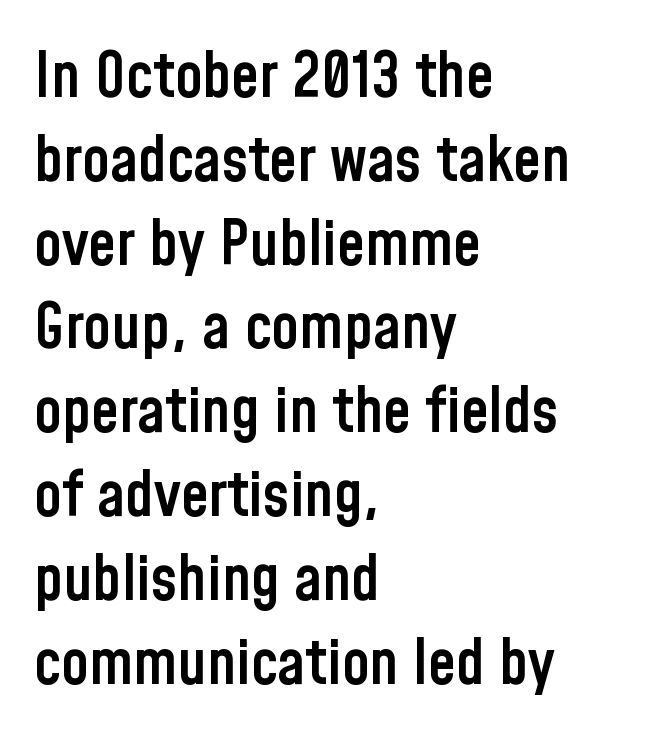
Reading down the block, your eye returns to a fixed left position each line. The passage shown is typed in a proportional face where columns would drift. If you drew a line through each stem, it would be perfectly vertical. No word sits above an underline.
